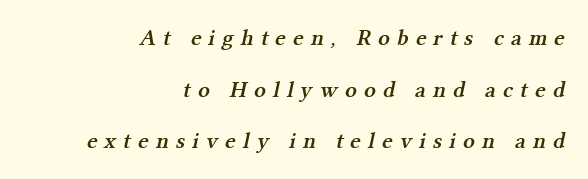
One-word summary of the alignment: right. Descenders hang freely into open space. As a designer I'd log this as weight 600, semibold. Horizontal bands of white between lines are thick stripes. Short note: letters widely spaced.
